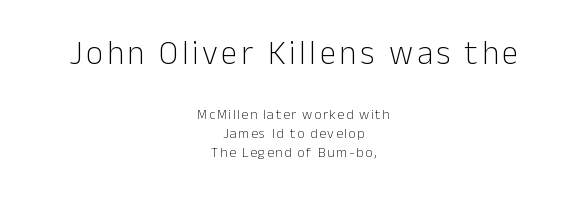
Q: Is the text bold? A: No.
Q: Is the text italic (slanted)? A: No, it is upright.
Q: Is the typeface a serif or a sans-serif typeface? A: Sans-serif.
Q: Is the text underlined? A: No.
Q: How is the paragraph aligned? A: Centered.
Q: Is the spacing between lines tight, normal or loose? A: Normal.
Q: Which block of text is set in a larger size, the first (top) or the second (bottom)? A: The first (top) one.
Q: Width (condensed, normal, or wide)? A: Normal.
Q: Stroke contrast? A: Low.
Q: x-height? A: Medium.
Q: Monospaced? A: No.
